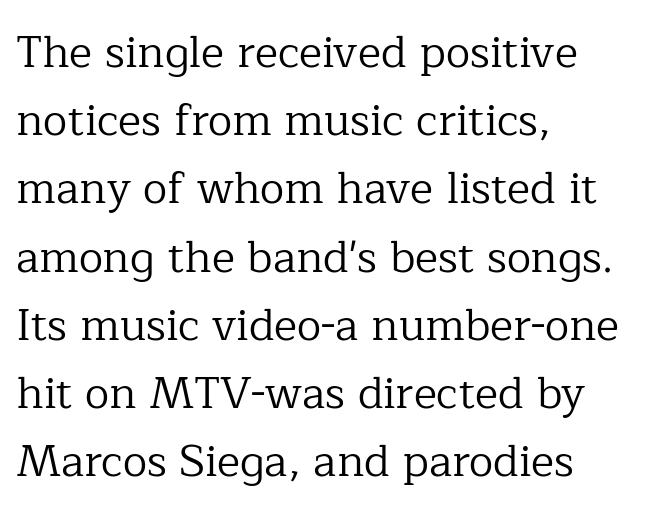
{"serif": "yes", "italic": "no", "bold": "no", "weight": "regular", "width": "normal", "stroke_contrast": "low", "x_height": "medium", "monospaced": "no", "underline": "no", "align": "left", "line_spacing": "normal", "line_spacing_ratio": 1.55, "letter_spacing": "normal", "letter_spacing_em": 0.0, "glyph_px": 44}
